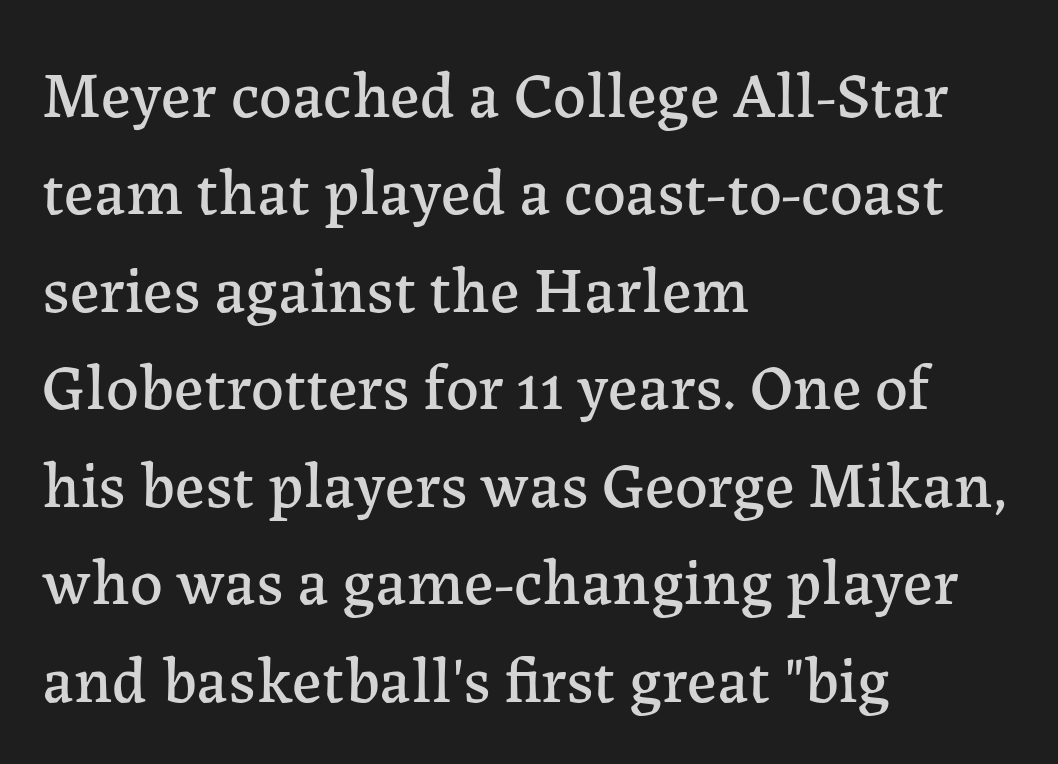
Vertically, the passage feels balanced, rows spaced as you'd expect. Spacing verdict: proportional, widths tailored to each character. What kind of face is this? One with serifs. Type without underlining. Designer's note — italics off, roman on.
